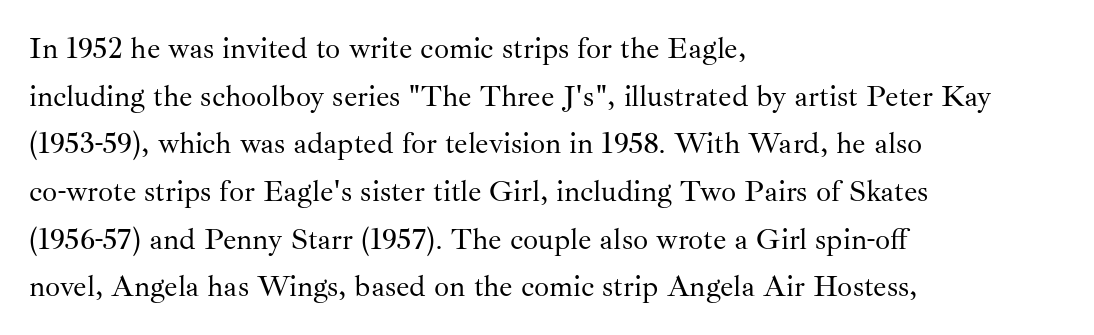
{"serif": "yes", "italic": "no", "bold": "no", "weight": "regular", "width": "normal", "stroke_contrast": "medium", "x_height": "small", "monospaced": "no", "underline": "no", "align": "left", "line_spacing": "normal", "line_spacing_ratio": 1.59, "letter_spacing": "normal", "letter_spacing_em": 0.0, "glyph_px": 30}
